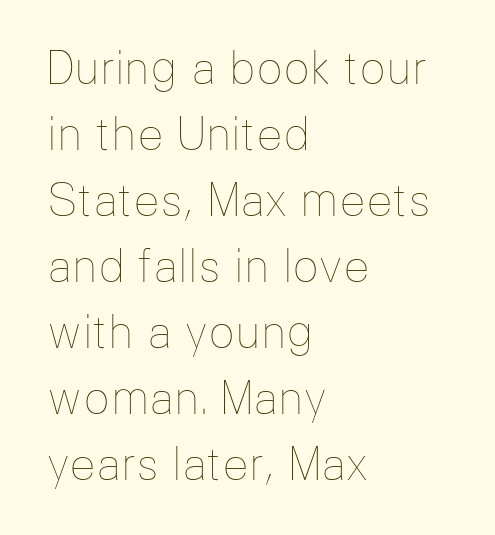
{"italic": "no", "bold": "no", "weight": "thin", "width": "normal", "stroke_contrast": "low", "x_height": "medium", "monospaced": "no", "underline": "no", "align": "left", "line_spacing": "normal", "line_spacing_ratio": 1.5, "letter_spacing": "normal", "letter_spacing_em": 0.0, "glyph_px": 44}
